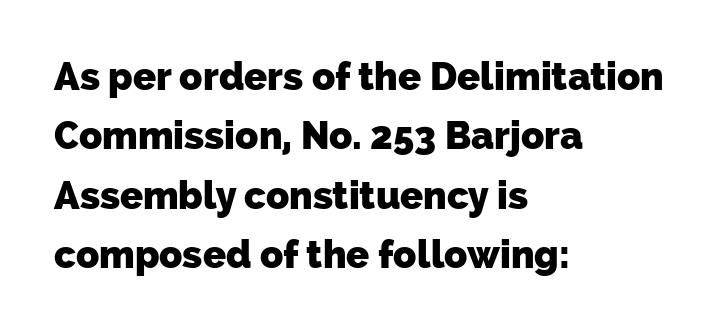
The type is set solid horizontally, with unmodified tracking. Words float on clear page, feet unadorned. The strokes are fattened all the way to bold. Line beginnings align vertically; line endings do not. Vertically, the passage feels balanced, rows spaced as you'd expect. Nothing sits at the stroke ends, so this counts as sans-serif.
